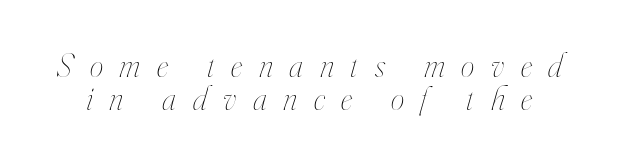
Does the leading feel generous? Not at all — it's pinched. The passage shown has open, widely tracked lettering throughout. Would a proofreader flag this as italicized? Yes. Character widths vary here, with narrow letters taking less room than wide ones. Stems here are at most as thick as an everyday book face.
